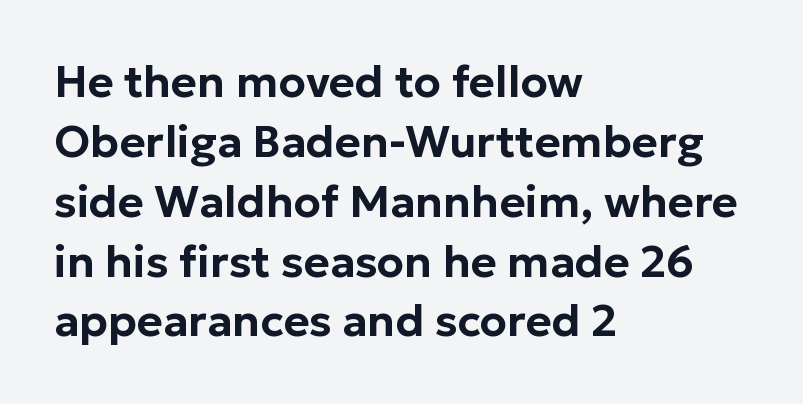
Beneath every word, the page is bare. The passage shown is typed in a proportional face where columns would drift. The designer went with a sans here, leaving each stem footless. In terms of leading, this rendering sits right in the middle. Observe the ordinary spacing: letters are neighbours, not strangers.
